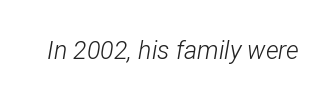
A quiet, ordinary-to-light weight characterises the typeface. A typesetter would call this zero additional tracking. The typography opts for an oblique posture over an upright one. Beneath every word, the page is bare.
